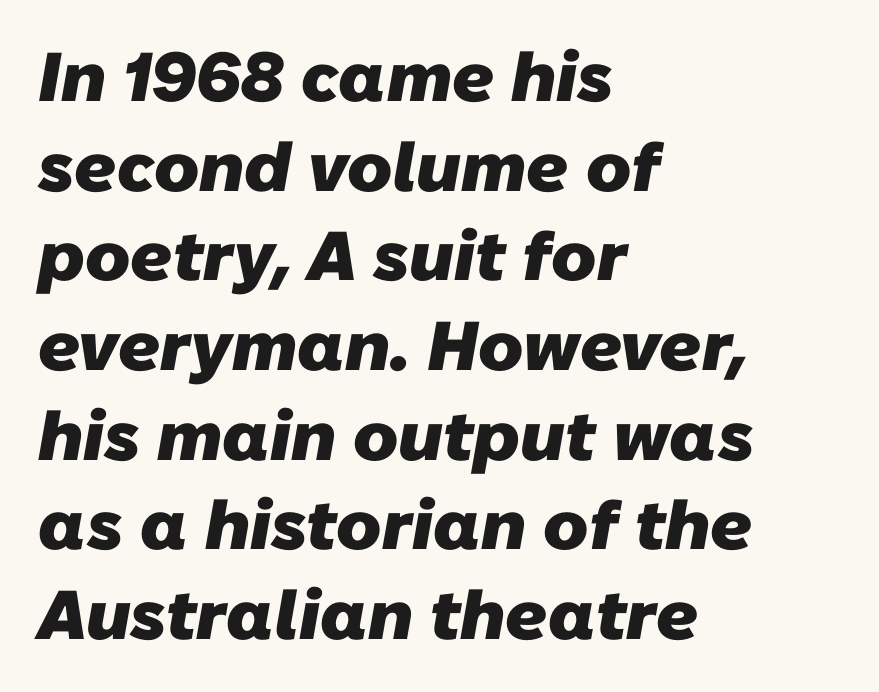
The image shows 69 px heavy sans-serif type; set left-aligned, normal line spacing (1.3x), normal letter spacing, not underlined; low stroke contrast and a medium x-height.
